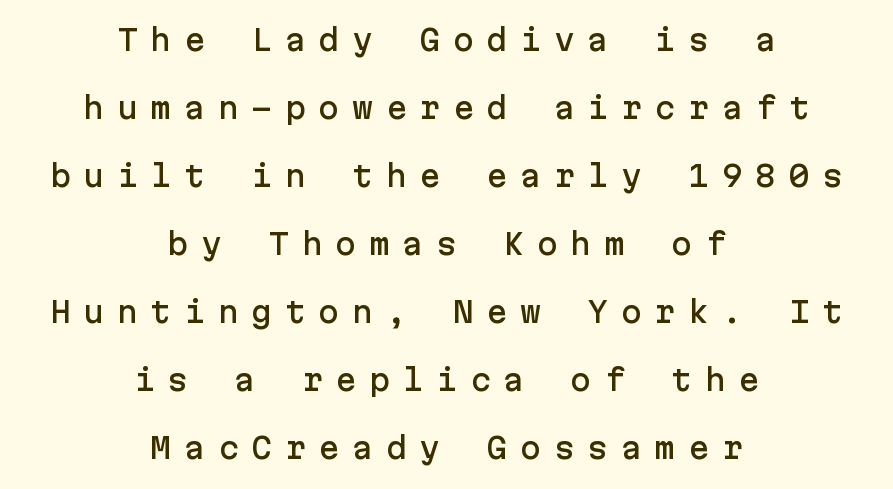
Leading: increased. Glance below the letters and you will spot only blank space. A sans-serif font was chosen for this passage. This sample is center-justified, so both line endings float freely. Inter-character spacing is expanded well beyond the font's built-in metrics. Nope, not italic — everything's standing straight.
